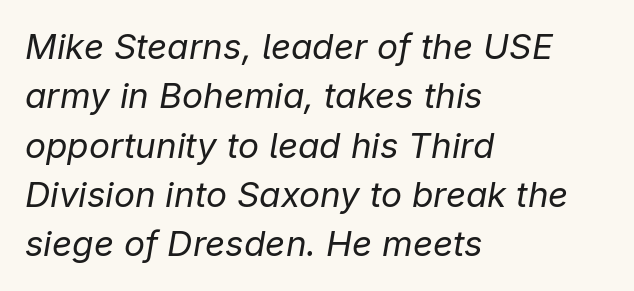
{"italic": "yes", "lean": "right", "slant_degrees": 9, "bold": "no", "weight": "regular", "width": "normal", "stroke_contrast": "low", "x_height": "medium", "monospaced": "no", "underline": "no", "align": "left", "line_spacing": "normal", "line_spacing_ratio": 1.41, "letter_spacing": "normal", "letter_spacing_em": 0.0, "glyph_px": 35}
